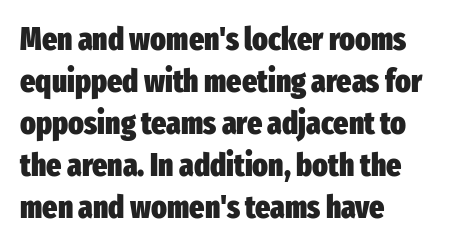
Whoever set this chose a conventional vertical rhythm. The space directly below the letters is spotless. The lettering holds an erect, upright posture throughout. Typographically, this falls in the sans-serif category. Alignment: flush left.
